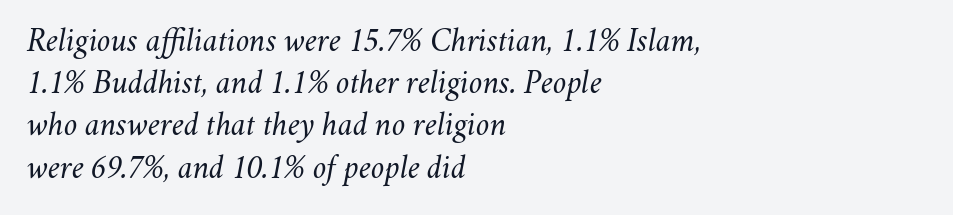
The image shows 33 px regular-weight type, italic (leaning right); set left-aligned, normal line spacing (1.28x), normal letter spacing, not underlined; medium stroke contrast and a small x-height.
